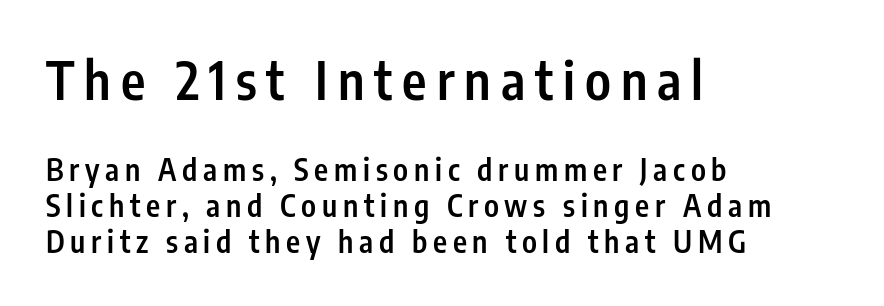
The image shows 52 px semibold, condensed sans-serif type, upright; set left-aligned, line spacing 1.2x, not underlined; the first (top) block is 1.73x larger; low stroke contrast and a medium x-height.
